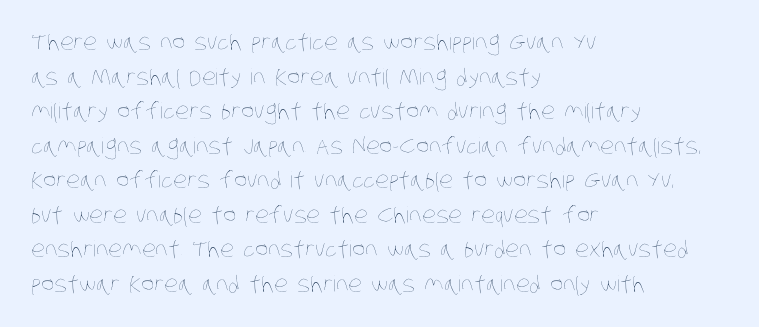
Q: Is the text bold? A: No.
Q: Is the text underlined? A: No.
Q: How is the paragraph aligned? A: Left-aligned.
Q: Is the spacing between letters normal or unusually wide? A: Normal.
Q: Is the spacing between lines tight, normal or loose? A: Normal.
